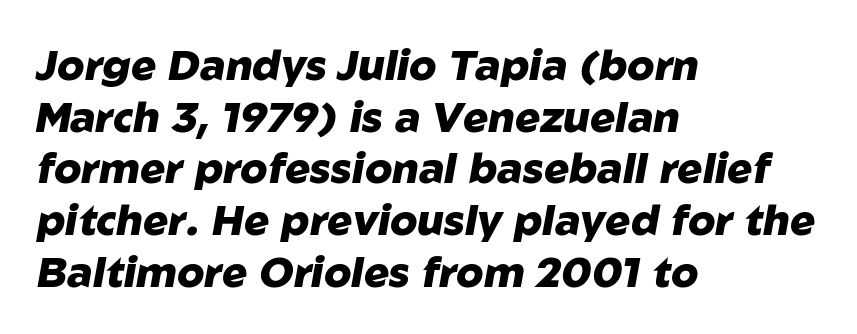
You could not count columns in this text — the font is proportionally spaced. Words float on clear page, feet unadorned. Weight check: bold — yes, fully. The face used here is rendered with its standard letterfit. Visually the block forms a straight wall on the left and a jagged coastline on the right. The glyphs look as if they've been sheared to an angle.
